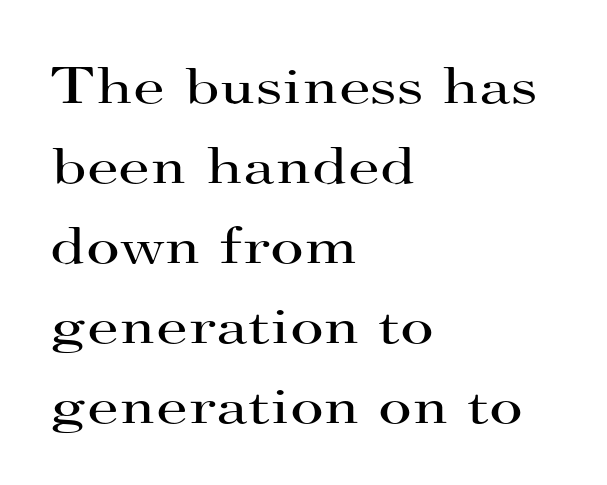
Students, observe: this is what conventionally led text looks like. Small tapered or slab feet sit at the stroke ends, so this counts as serif. Beneath every word, the page is bare. This sample is left-justified, so line endings fall wherever the words run out.
